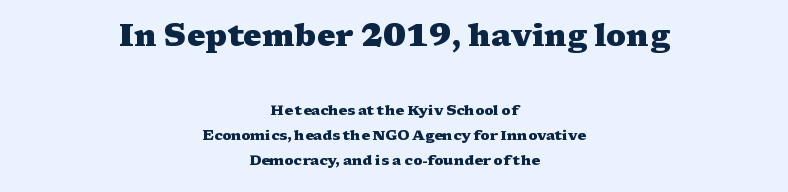
Q: Is the text bold? A: Yes.
Q: Is the text italic (slanted)? A: No, it is upright.
Q: Is the typeface a serif or a sans-serif typeface? A: Serif.
Q: Is the text underlined? A: No.
Q: How is the paragraph aligned? A: Centered.
Q: Is the spacing between letters normal or unusually wide? A: Normal.
Q: Which block of text is set in a larger size, the first (top) or the second (bottom)? A: The first (top) one.
Q: Width (condensed, normal, or wide)? A: Wide.
Q: Stroke contrast? A: Medium.
Q: x-height? A: Medium.
Q: Monospaced? A: No.
